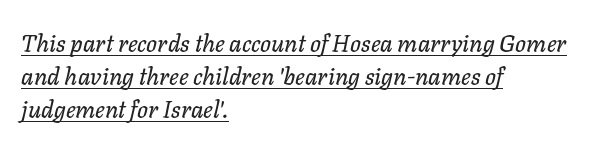
{"italic": "yes", "lean": "right", "slant_degrees": 11, "underline": "yes", "align": "left", "line_spacing": "normal", "line_spacing_ratio": 1.38, "letter_spacing": "normal", "letter_spacing_em": 0.0, "glyph_px": 24}
